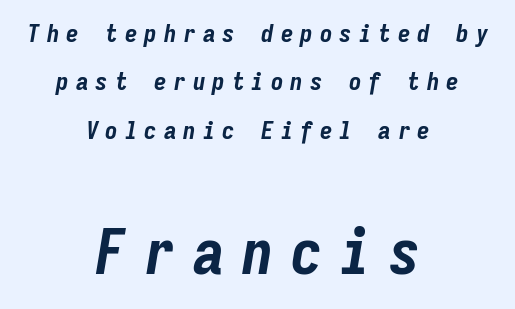
{"italic": "yes", "lean": "right", "slant_degrees": 9, "bold": "yes", "weight": "bold", "width": "condensed", "stroke_contrast": "low", "x_height": "medium", "monospaced": "yes", "underline": "no", "align": "center", "line_spacing": "loose", "line_spacing_ratio": 1.94, "letter_spacing": "wide", "letter_spacing_em": 0.28, "larger_block": "second", "size_ratio": 2.52, "glyph_px": 63}
